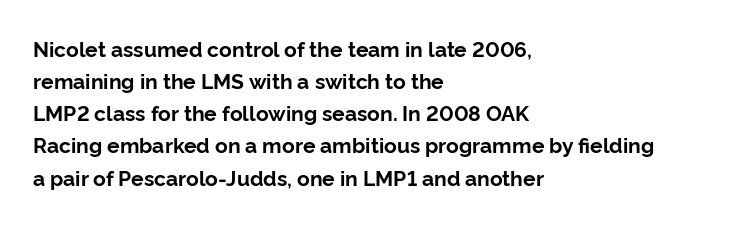
The image shows 21 px bold type, upright; set left-aligned, normal line spacing (1.53x), normal letter spacing, not underlined.
